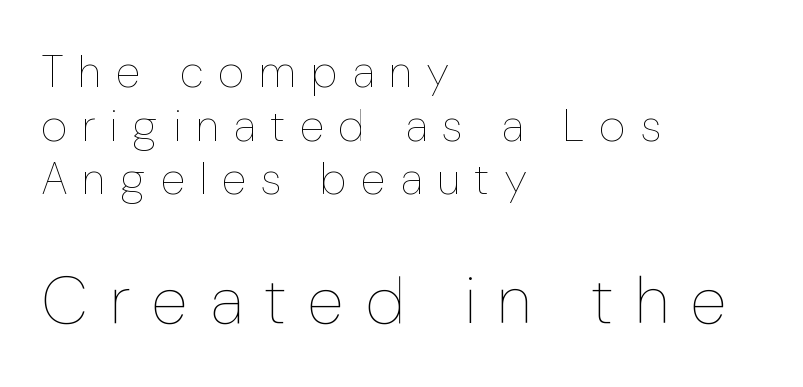
The image shows 67 px thin, condensed type, upright; set left-aligned, line spacing 1.19x, unusually wide letter spacing (+0.36 em), not underlined; the second (bottom) block is 1.49x larger; low stroke contrast and a medium x-height.
